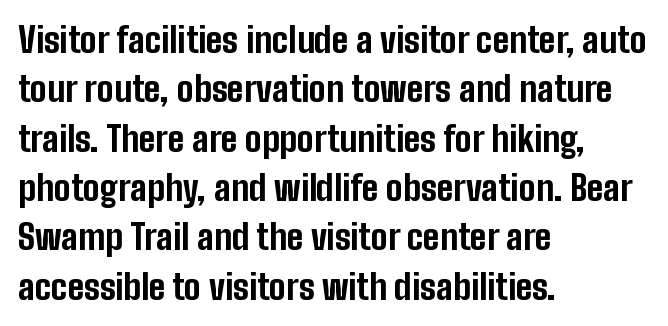
Q: Is the text bold? A: Yes.
Q: Is the text italic (slanted)? A: No, it is upright.
Q: Is the typeface a serif or a sans-serif typeface? A: Sans-serif.
Q: Is the text underlined? A: No.
Q: How is the paragraph aligned? A: Left-aligned.
Q: Is the spacing between letters normal or unusually wide? A: Normal.
Q: Is the spacing between lines tight, normal or loose? A: Normal.
Q: Width (condensed, normal, or wide)? A: Condensed.
Q: Stroke contrast? A: Low.
Q: x-height? A: Medium.
Q: Monospaced? A: No.
